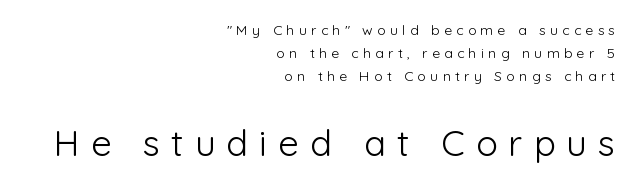
The image shows 36 px light sans-serif type, upright; set right-aligned, normal line spacing (1.66x), unusually wide letter spacing (+0.31 em), not underlined; the second (bottom) block is 2.57x larger; low stroke contrast and a medium x-height.
